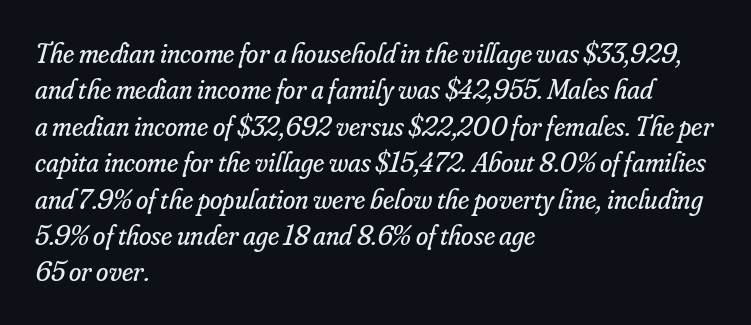
Q: Is the text bold? A: No.
Q: Is the text italic (slanted)? A: Yes, it leans right by about 16 degrees.
Q: Is the typeface a serif or a sans-serif typeface? A: Serif.
Q: Is the text underlined? A: No.
Q: How is the paragraph aligned? A: Left-aligned.
Q: Is the spacing between letters normal or unusually wide? A: Normal.
Q: Is the spacing between lines tight, normal or loose? A: Normal.
Q: Width (condensed, normal, or wide)? A: Normal.
Q: Stroke contrast? A: Low.
Q: x-height? A: Small.
Q: Monospaced? A: No.
